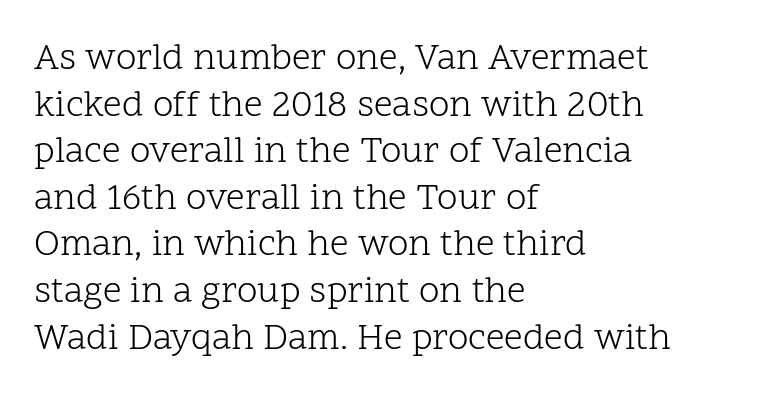
Character widths vary here, with narrow letters taking less room than wide ones. The tracking reads as untouched default to a designer's eye. Which margin do the lines hug? The left one — the right edge is uneven. Posture: straight, roman, zero tilt. Old-style or modern, the face here clearly has serifs. Unbolded letterforms with no extra heft.
